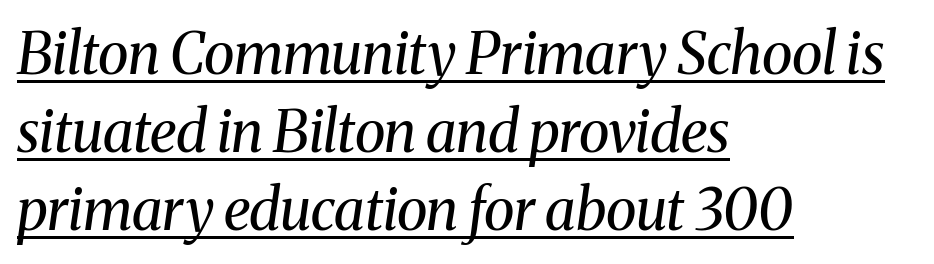
The image shows 57 px regular-weight serif type, italic (leaning right); set left-aligned, normal line spacing (1.37x), normal letter spacing, underlined; medium stroke contrast and a medium x-height.
